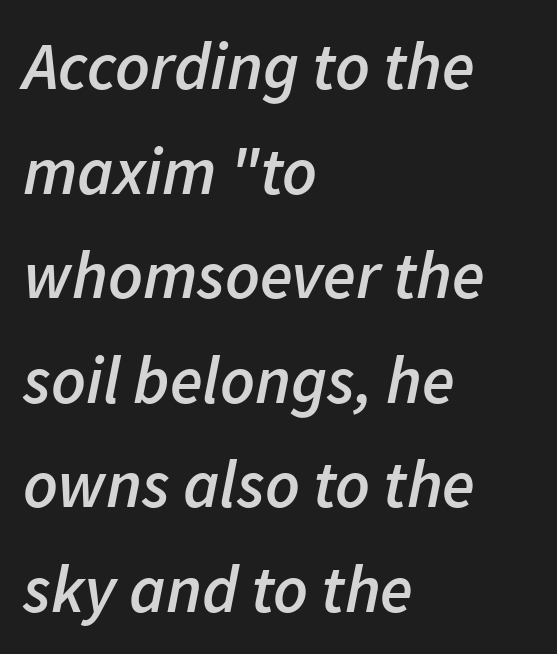
The strokes are fattened partway — semibold, not bold. Looks like regular typesetting: each glyph gets only the width it needs. The letterforms sit shoulder to shoulder at normal distance. The specimen omits any rule beneath the text block's lines. Leading matches the norm, producing a regular column. Left-aligned paragraph, ragged on the right.
